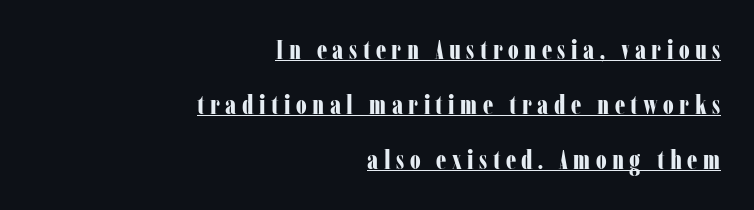
{"italic": "no", "bold": "yes", "underline": "yes", "align": "right", "line_spacing": "loose", "line_spacing_ratio": 2.11, "letter_spacing": "wide", "letter_spacing_em": 0.21, "glyph_px": 26}
